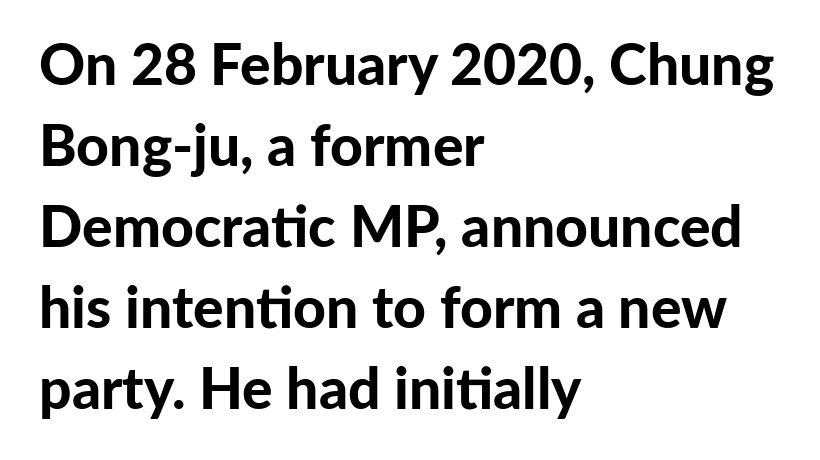
Any mark beneath the type? The region is blank. It's the straight-up-and-down kind of type. Pretty heavy lettering here — definitely bold. In terms of letterspacing, this is plain default setting. This sample has the flowing, uneven cadence of proportional lettering.
